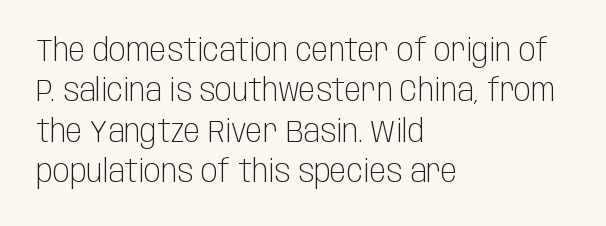
{"serif": "no", "italic": "no", "bold": "no", "weight": "light", "width": "condensed", "stroke_contrast": "low", "x_height": "large", "monospaced": "no", "underline": "no", "align": "left", "line_spacing": "normal", "line_spacing_ratio": 1.3, "letter_spacing": "normal", "letter_spacing_em": 0.0, "glyph_px": 31}
